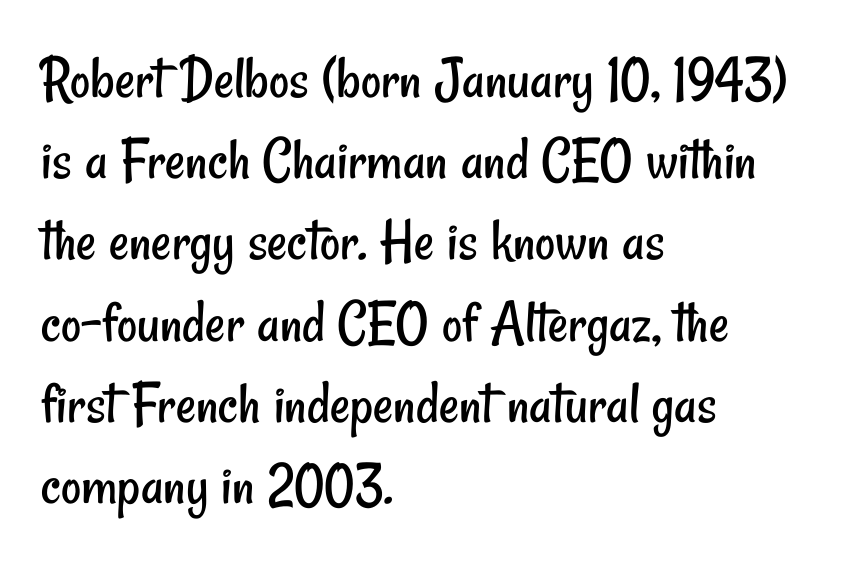
The image shows 62 px regular-weight, condensed sans-serif type; set left-aligned, normal line spacing (1.31x), normal letter spacing, not underlined; low stroke contrast and a small x-height.
